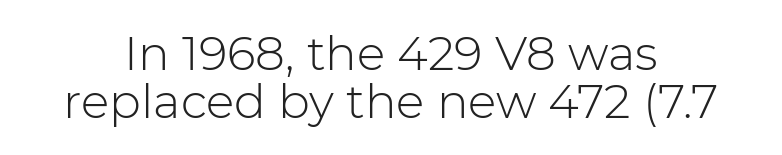
{"serif": "no", "italic": "no", "bold": "no", "weight": "light", "width": "normal", "stroke_contrast": "low", "x_height": "medium", "monospaced": "no", "underline": "no", "align": "center", "line_spacing": "tight", "line_spacing_ratio": 1.03, "letter_spacing": "normal", "letter_spacing_em": 0.0, "glyph_px": 47}
